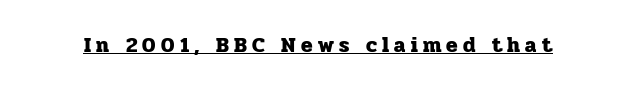
{"italic": "no", "bold": "yes", "underline": "yes", "letter_spacing": "wide", "letter_spacing_em": 0.25, "glyph_px": 21}
